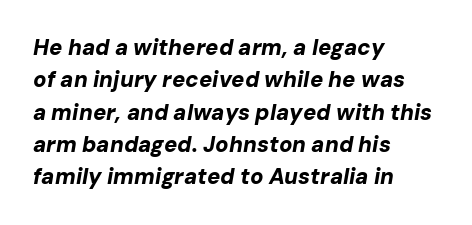
{"italic": "yes", "lean": "right", "slant_degrees": 10, "bold": "yes", "underline": "no", "align": "left", "line_spacing": "normal", "line_spacing_ratio": 1.47, "letter_spacing": "normal", "letter_spacing_em": 0.0, "glyph_px": 22}
